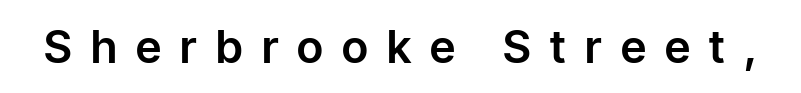
Observe the wide spacing: letters keep a clear distance from each other. A typesetter would call this proportional, since set widths differ per character. Look at the bottom of the vertical strokes: they stop flat, with no serifs. Descenders hang freely into open space.
